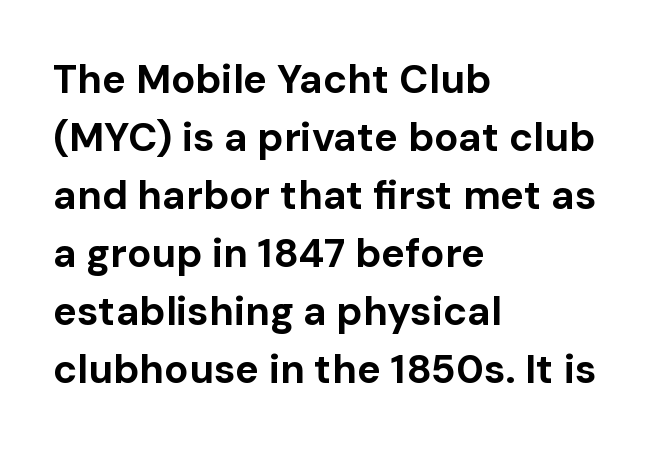
The image shows 40 px bold sans-serif type, upright; set left-aligned, normal line spacing (1.45x), normal letter spacing, not underlined; low stroke contrast and a medium x-height.
